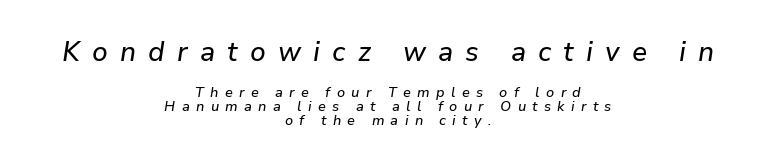
{"italic": "yes", "lean": "right", "slant_degrees": 9, "underline": "no", "align": "center", "line_spacing": "tight", "line_spacing_ratio": 1.01, "letter_spacing": "wide", "letter_spacing_em": 0.45, "larger_block": "first", "size_ratio": 1.93, "glyph_px": 27}
